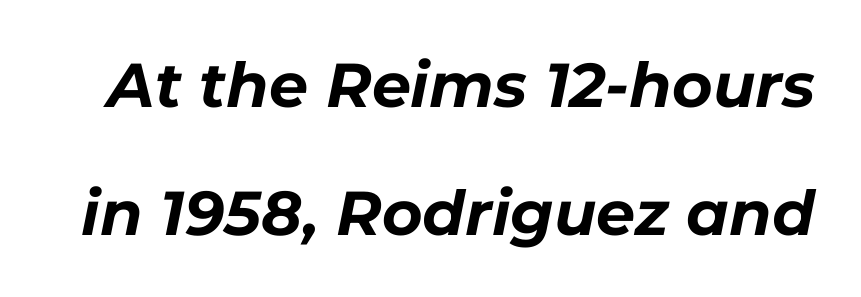
The image shows 62 px bold type, italic (leaning right); set loose line spacing (2.06x), normal letter spacing, not underlined; low stroke contrast and a medium x-height.
